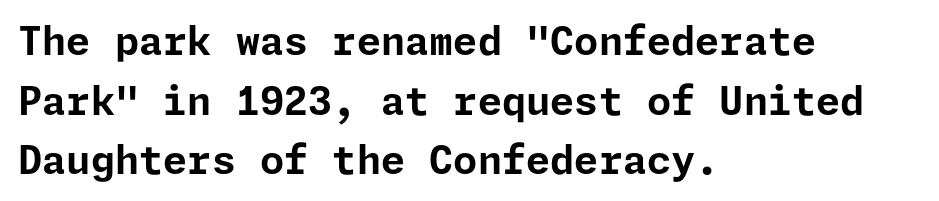
Every character sits straight up, as roman type does. Short and long lines alike share a common starting point at left. This rendering leaves character spacing at its baseline value. This block has exactly the height ordinary leading produces. Check where the strokes stop: nothing finishes them off — pure sans. Plenty of ink on the page — the face is bold.
